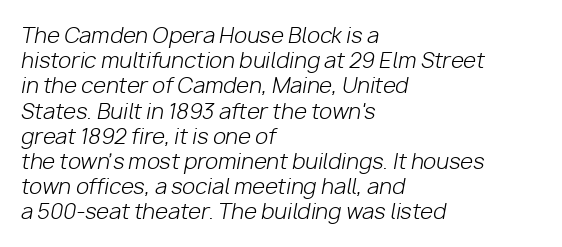
{"italic": "yes", "lean": "right", "slant_degrees": 10, "bold": "no", "underline": "no", "align": "left", "line_spacing_ratio": 1.2, "letter_spacing": "normal", "letter_spacing_em": 0.0, "glyph_px": 21}
